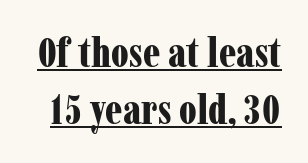
The image shows 42 px bold, condensed serif type, upright; set normal line spacing (1.36x), normal letter spacing, underlined; low stroke contrast and a medium x-height.
